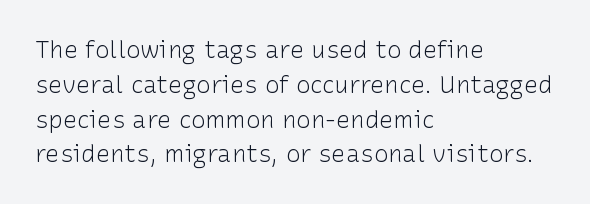
Q: Is the text bold? A: No.
Q: Is the text italic (slanted)? A: No, it is upright.
Q: Is the text underlined? A: No.
Q: How is the paragraph aligned? A: Left-aligned.
Q: Is the spacing between letters normal or unusually wide? A: Normal.
Q: Is the spacing between lines tight, normal or loose? A: Normal.
